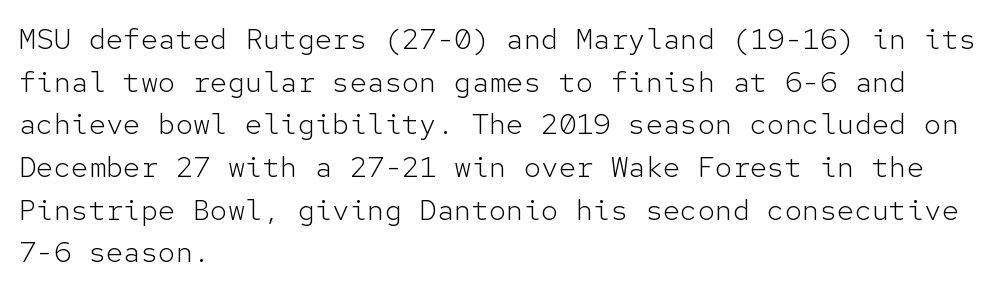
Q: Is the text bold? A: No.
Q: Is the text italic (slanted)? A: No, it is upright.
Q: Is the typeface a serif or a sans-serif typeface? A: Sans-serif.
Q: Is the text underlined? A: No.
Q: How is the paragraph aligned? A: Left-aligned.
Q: Is the spacing between letters normal or unusually wide? A: Normal.
Q: Is the spacing between lines tight, normal or loose? A: Normal.
Q: Width (condensed, normal, or wide)? A: Normal.
Q: Stroke contrast? A: Low.
Q: x-height? A: Medium.
Q: Monospaced? A: Yes.
